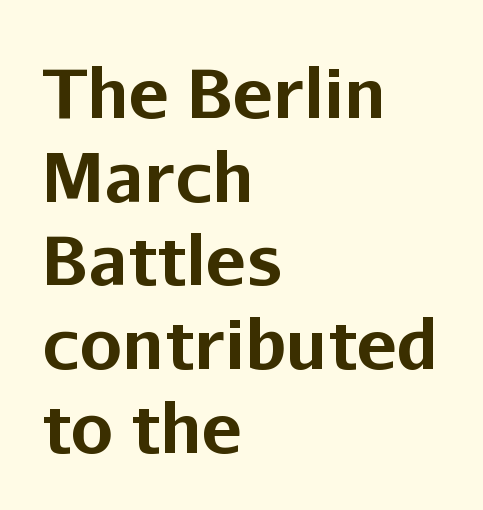
Emphasis by weight is at full strength: bold. Posture: straight, roman, zero tilt. I'd call this a sans setting — the letters go barefoot. Think of a printed novel: that variable character pitch is what you see here.
